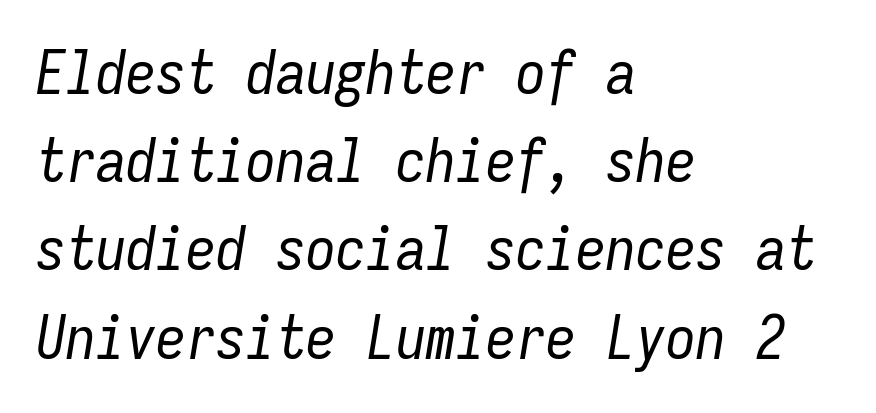
Q: Is the text bold? A: No.
Q: Is the text italic (slanted)? A: Yes, it leans right by about 9 degrees.
Q: Is the text underlined? A: No.
Q: How is the paragraph aligned? A: Left-aligned.
Q: Is the spacing between letters normal or unusually wide? A: Normal.
Q: Is the spacing between lines tight, normal or loose? A: Normal.
Q: Width (condensed, normal, or wide)? A: Condensed.
Q: Stroke contrast? A: Low.
Q: x-height? A: Medium.
Q: Monospaced? A: Yes.
